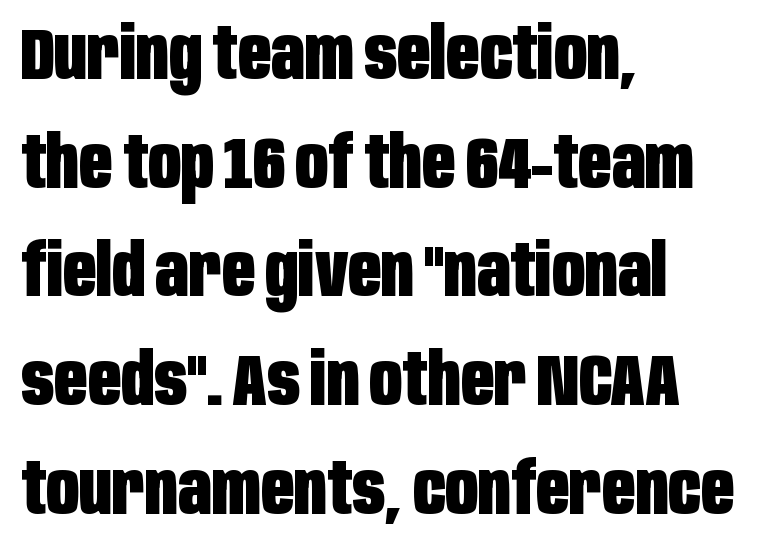
Q: Is the text bold? A: Yes.
Q: Is the text italic (slanted)? A: No, it is upright.
Q: Is the typeface a serif or a sans-serif typeface? A: Sans-serif.
Q: Is the text underlined? A: No.
Q: How is the paragraph aligned? A: Left-aligned.
Q: Is the spacing between letters normal or unusually wide? A: Normal.
Q: Is the spacing between lines tight, normal or loose? A: Normal.
Q: Width (condensed, normal, or wide)? A: Condensed.
Q: Stroke contrast? A: Low.
Q: x-height? A: Large.
Q: Monospaced? A: No.
